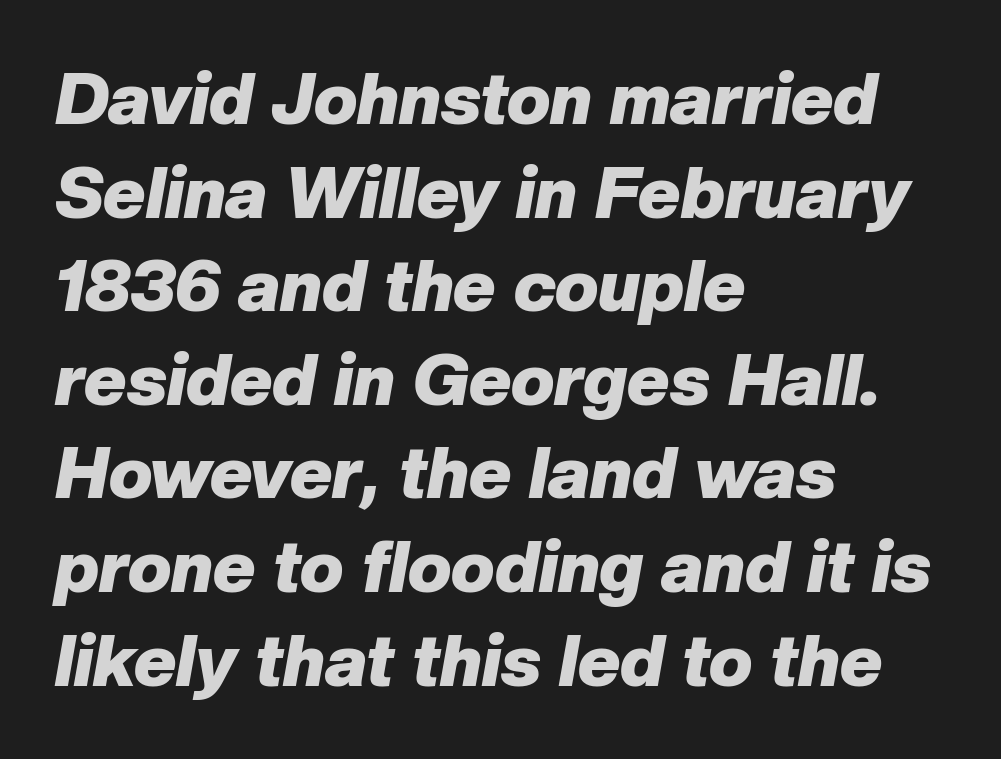
The rendering uses a bold face; every stroke is thick and dark. Here the designer chose a conventional face with non-uniform glyph widths. These lines sit exactly where default settings would place them. The space beneath each line is pristine and unruled. Look at the tracking — it's just the regular setting, nothing added. Alignment: flush left.
